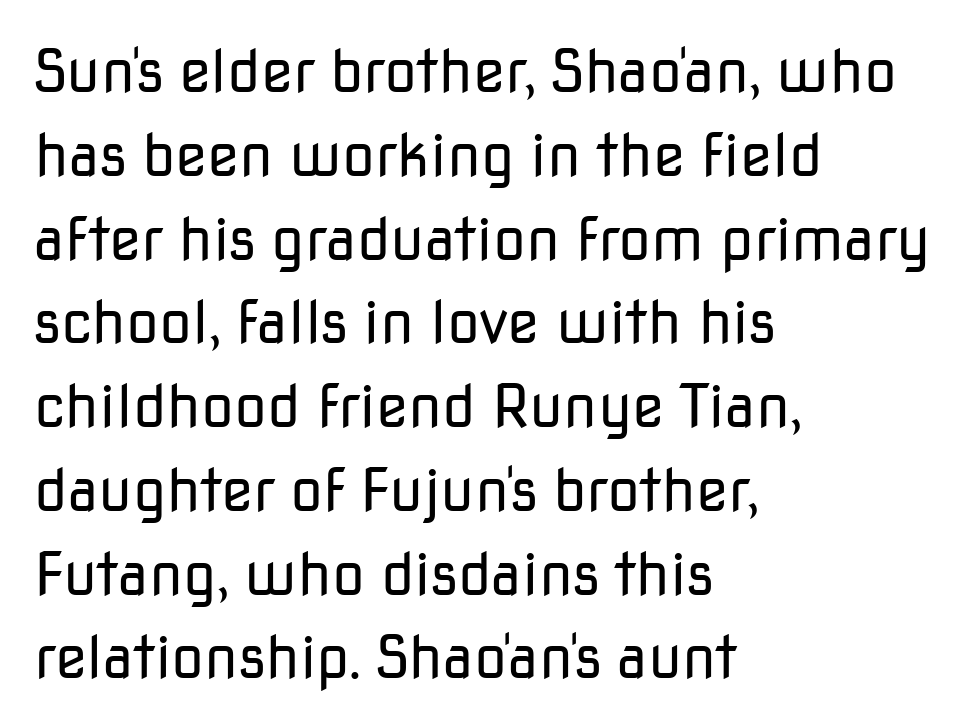
{"serif": "no", "italic": "no", "bold": "no", "weight": "regular", "width": "normal", "stroke_contrast": "low", "x_height": "medium", "monospaced": "no", "underline": "no", "align": "left", "line_spacing": "normal", "line_spacing_ratio": 1.42, "letter_spacing": "normal", "letter_spacing_em": 0.0, "glyph_px": 59}
